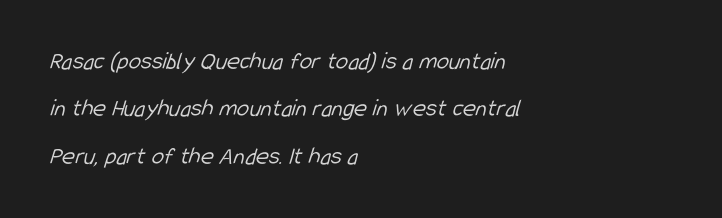
{"bold": "no", "underline": "no", "align": "left", "line_spacing": "loose", "line_spacing_ratio": 1.9, "letter_spacing": "normal", "letter_spacing_em": 0.0, "glyph_px": 25}
